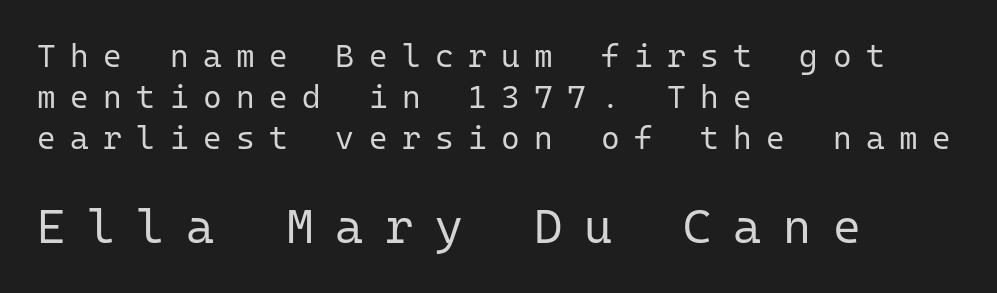
Where is the straight margin? On the left. Typesetter's note — lower block bumped up in size, upper block left smaller. Every character here occupies the same horizontal width, giving the sample a typewriter-like rhythm. Reading down the column, the eye jumps a familiar distance to each next line. Compared with a typical body face, this is equally light or lighter still.
